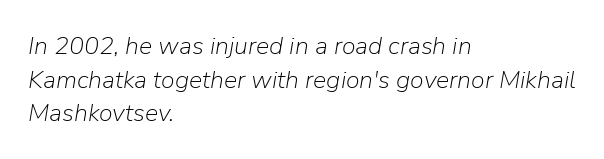
The image shows 25 px text type, italic (leaning right); set left-aligned, normal line spacing (1.35x), normal letter spacing, not underlined.
